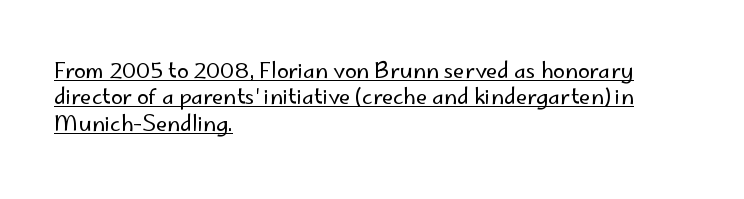
This sample is left-justified, so line endings fall wherever the words run out. How would I describe the line gaps? Plain and ordinary. A typesetter would call this zero additional tracking. Italic? Not at all — the glyphs are vertical. Heft: none added — not bold. Honestly, the underline is the first thing you notice here.
